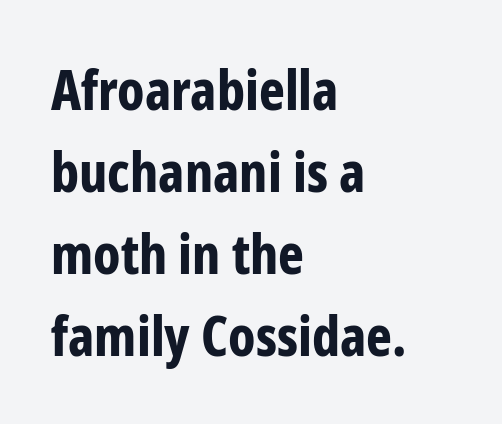
The image shows 55 px bold, condensed sans-serif type, upright; set left-aligned, normal line spacing (1.49x), normal letter spacing, not underlined; low stroke contrast and a medium x-height.
